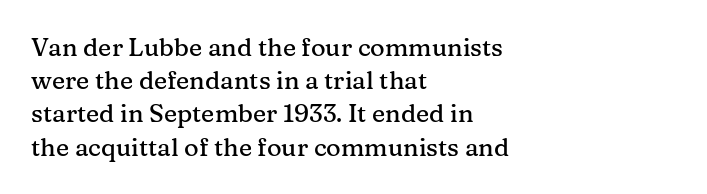
The image shows 25 px text type, upright; set left-aligned, normal line spacing (1.33x), normal letter spacing, not underlined.
